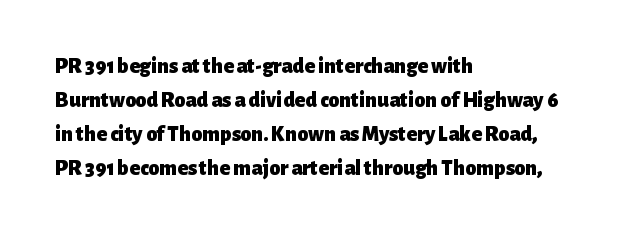
Underline: absent. Default kerning and tracking; the words read as compact shapes. Successive baselines arrive at the customary interval. You can tell it's not italic because the verticals are truly vertical. One-word summary of the alignment: left. These lines carry a lot of weight — the face is fully bold.
